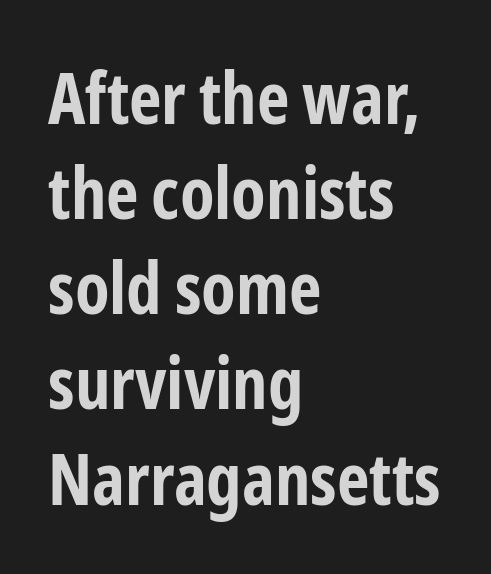
Q: Is the text bold? A: Yes.
Q: Is the text italic (slanted)? A: No, it is upright.
Q: Is the typeface a serif or a sans-serif typeface? A: Sans-serif.
Q: Is the text underlined? A: No.
Q: How is the paragraph aligned? A: Left-aligned.
Q: Is the spacing between letters normal or unusually wide? A: Normal.
Q: Is the spacing between lines tight, normal or loose? A: Normal.
Q: Width (condensed, normal, or wide)? A: Condensed.
Q: Stroke contrast? A: Low.
Q: x-height? A: Medium.
Q: Monospaced? A: No.
